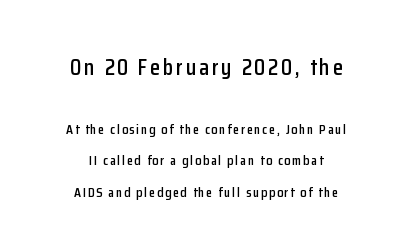
The image shows 23 px text type, upright; set centered, loose line spacing (2.24x), not underlined; the first (top) block is 1.64x larger.
